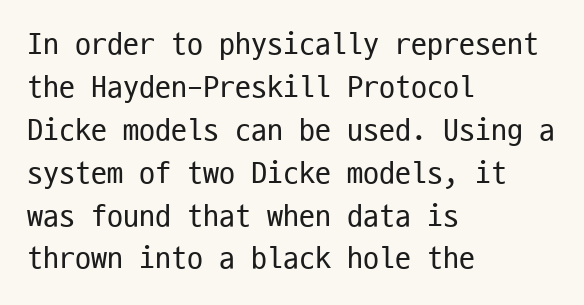
Q: Is the text bold? A: No.
Q: Is the text italic (slanted)? A: No, it is upright.
Q: Is the typeface a serif or a sans-serif typeface? A: Sans-serif.
Q: Is the text underlined? A: No.
Q: How is the paragraph aligned? A: Left-aligned.
Q: Is the spacing between letters normal or unusually wide? A: Normal.
Q: Is the spacing between lines tight, normal or loose? A: Normal.
Q: Width (condensed, normal, or wide)? A: Condensed.
Q: Stroke contrast? A: Low.
Q: x-height? A: Medium.
Q: Monospaced? A: Yes.
